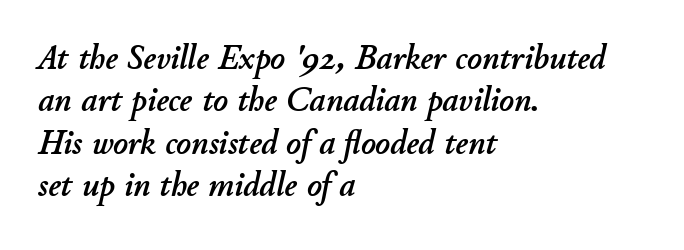
{"italic": "yes", "lean": "right", "slant_degrees": 11, "width": "normal", "stroke_contrast": "low", "x_height": "small", "monospaced": "no", "underline": "no", "align": "left", "line_spacing_ratio": 1.21, "letter_spacing": "normal", "letter_spacing_em": 0.0, "glyph_px": 35}
